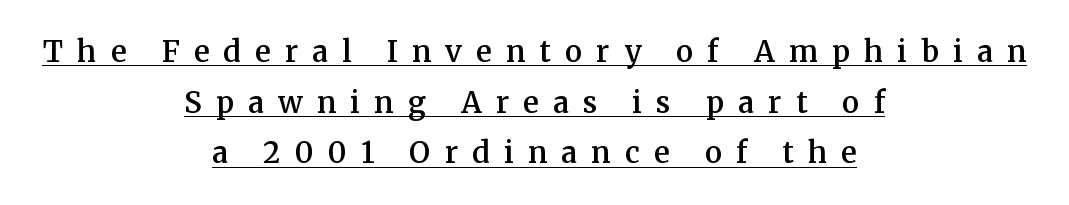
The image shows 29 px semibold serif type, upright; set centered, line spacing 1.75x, unusually wide letter spacing (+0.49 em), underlined; medium stroke contrast and a medium x-height.
